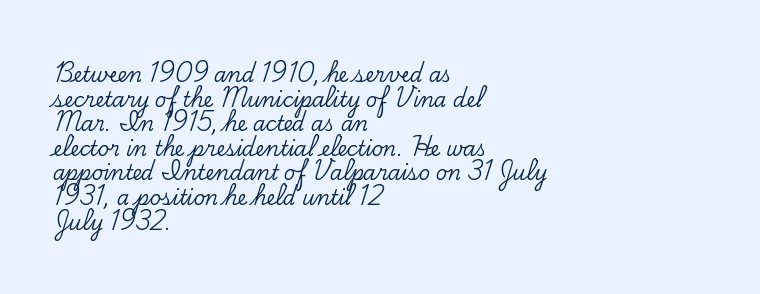
The image shows 20 px text type; set left-aligned, line spacing 1.23x, normal letter spacing, not underlined.
